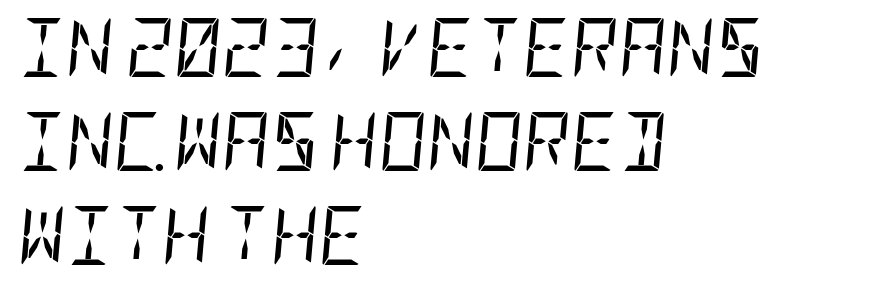
The image shows 59 px regular-weight, condensed type, italic (leaning right); set left-aligned, normal line spacing (1.59x), normal letter spacing, not underlined; low stroke contrast and a large x-height.
